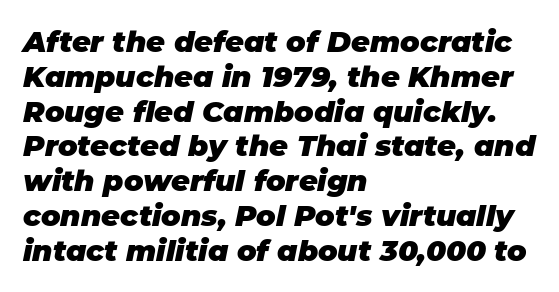
The image shows 29 px heavy type, italic (leaning right); set left-aligned, line spacing 1.2x, normal letter spacing, not underlined; low stroke contrast and a large x-height.
